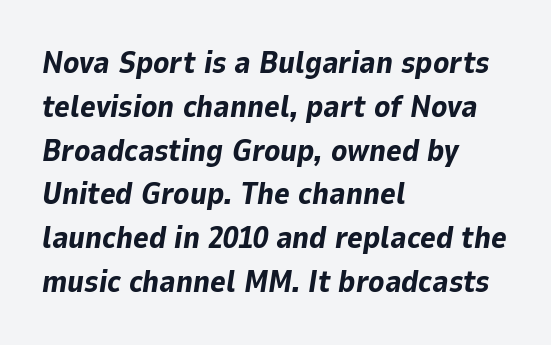
The image shows 30 px bold type, italic (leaning right); set left-aligned, normal line spacing (1.46x), normal letter spacing, not underlined; low stroke contrast and a medium x-height.
